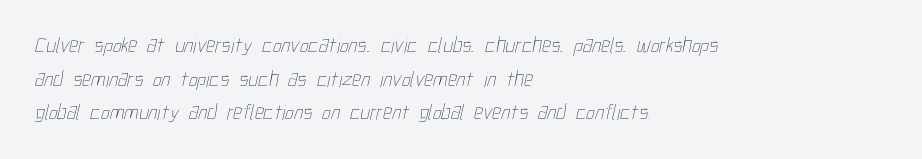
The strokes carry an ordinary text weight at most. Does the copy run flush right? No — it runs flush left. The type is set solid horizontally, with unmodified tracking. Successive baselines arrive at the customary interval. The area under the type is left untouched.
